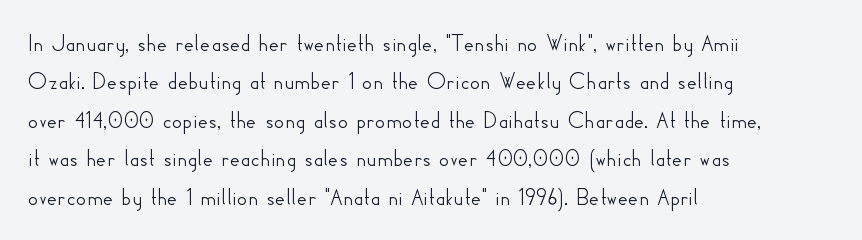
The image shows 25 px text type, upright; set left-aligned, normal line spacing (1.54x), normal letter spacing, not underlined.
